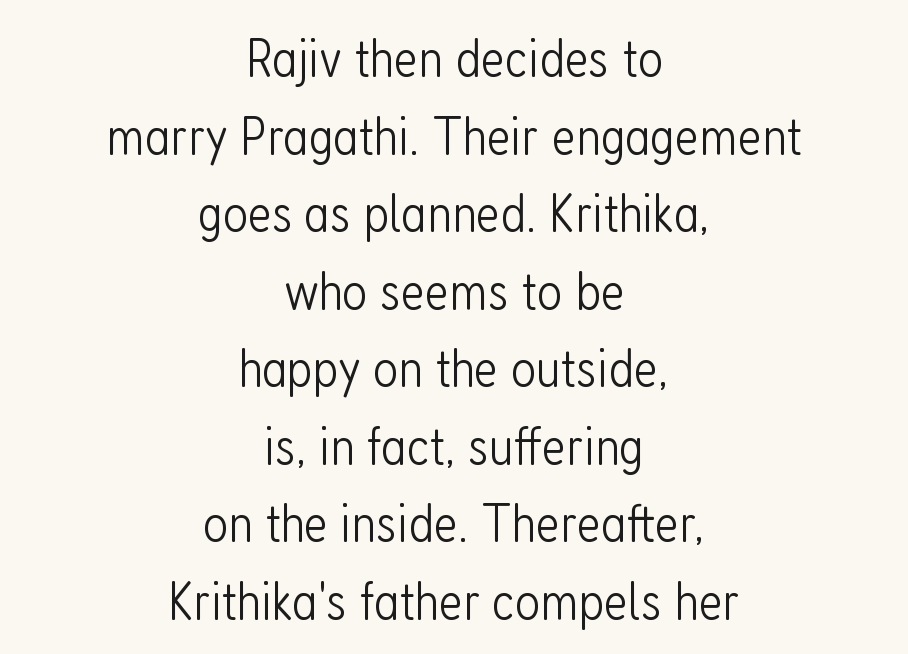
Reading down the column, the eye jumps a familiar distance to each next line. A typesetter would label this face a sans. Descenders hang freely into open space. Heft: none added — not bold.
